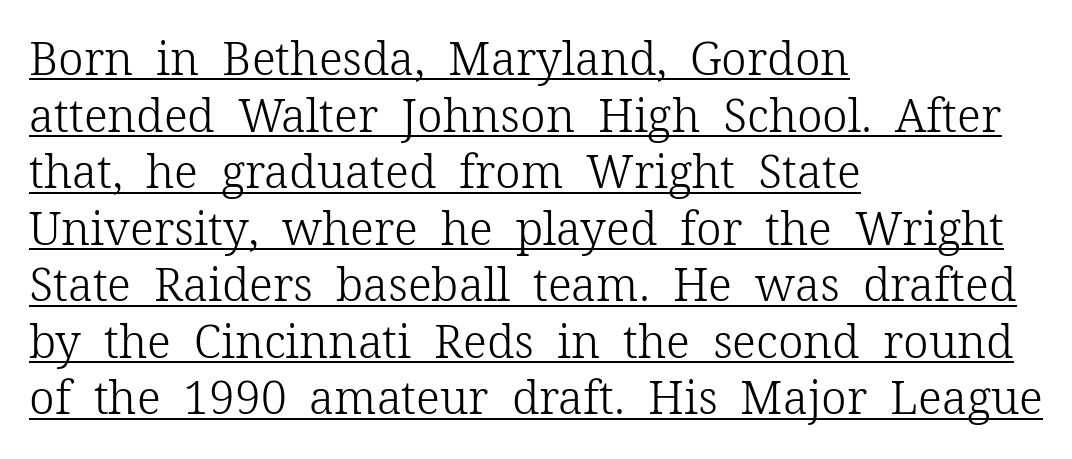
Q: Is the text bold? A: No.
Q: Is the text italic (slanted)? A: No, it is upright.
Q: Is the typeface a serif or a sans-serif typeface? A: Serif.
Q: Is the text underlined? A: Yes.
Q: How is the paragraph aligned? A: Left-aligned.
Q: Is the spacing between letters normal or unusually wide? A: Normal.
Q: Width (condensed, normal, or wide)? A: Normal.
Q: Stroke contrast? A: Low.
Q: x-height? A: Medium.
Q: Monospaced? A: No.
